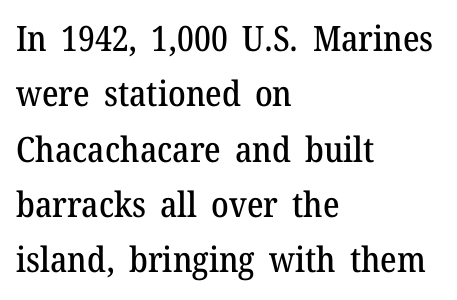
{"serif": "yes", "italic": "no", "width": "normal", "stroke_contrast": "medium", "x_height": "medium", "monospaced": "no", "underline": "no", "align": "left", "line_spacing": "normal", "line_spacing_ratio": 1.58, "letter_spacing": "normal", "letter_spacing_em": 0.0, "glyph_px": 35}
